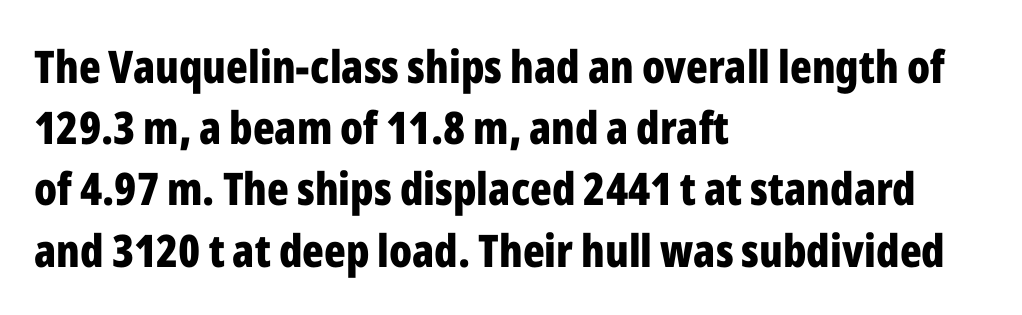
Looks like regular typesetting: each glyph gets only the width it needs. Serifs: no, the terminals of the letterforms are clean. No italicization has been applied; the sample stays upright. The paragraph has a hard left edge and a soft right edge. Tracking value appears to be zero — textbook default spacing.
